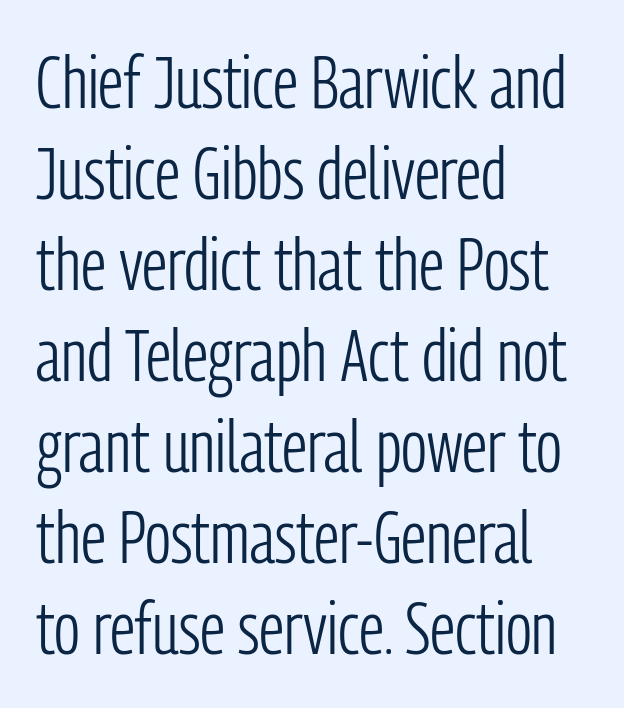
{"serif": "no", "italic": "no", "bold": "no", "weight": "light", "width": "condensed", "stroke_contrast": "low", "x_height": "medium", "monospaced": "no", "underline": "no", "align": "left", "line_spacing_ratio": 1.23, "letter_spacing": "normal", "letter_spacing_em": 0.0, "glyph_px": 74}
